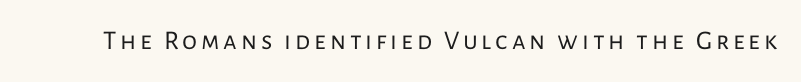
The image shows 27 px text type, upright; set not underlined.
